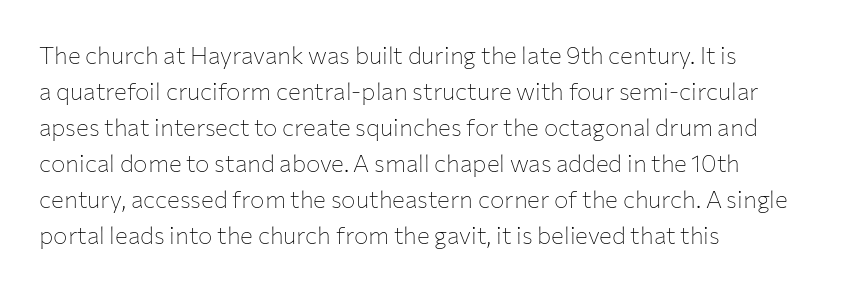
There is no visible air inserted between adjacent glyphs. The rendering anchors every line to the left-hand side. Counters stay open thanks to moderate or lighter strokes. Is there much room between lines? A standard amount, neither cramped nor airy. Type without underlining.
